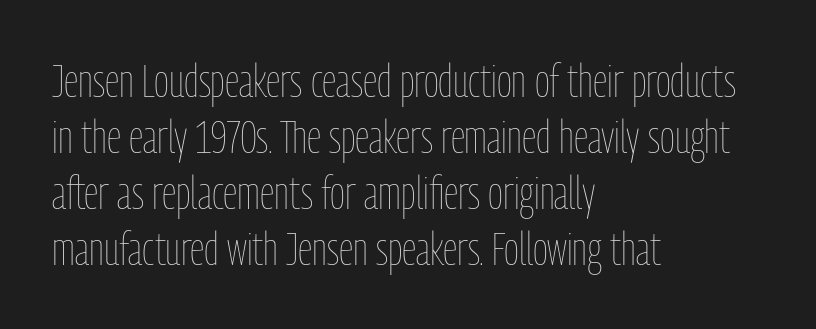
{"italic": "no", "bold": "no", "weight": "thin", "width": "condensed", "stroke_contrast": "low", "x_height": "medium", "monospaced": "no", "underline": "no", "align": "left", "line_spacing_ratio": 1.22, "letter_spacing": "normal", "letter_spacing_em": 0.0, "glyph_px": 46}
